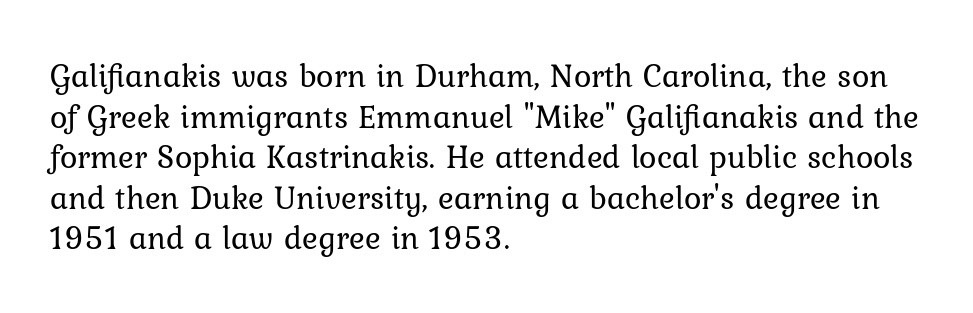
The image shows 33 px regular-weight type, upright; set left-aligned, line spacing 1.23x, normal letter spacing, not underlined; low stroke contrast and a medium x-height.
